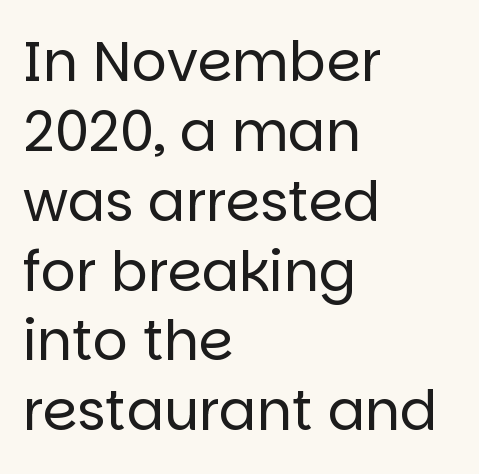
The image shows 55 px regular-weight sans-serif type, upright; set left-aligned, normal line spacing (1.27x), normal letter spacing, not underlined; low stroke contrast and a large x-height.
